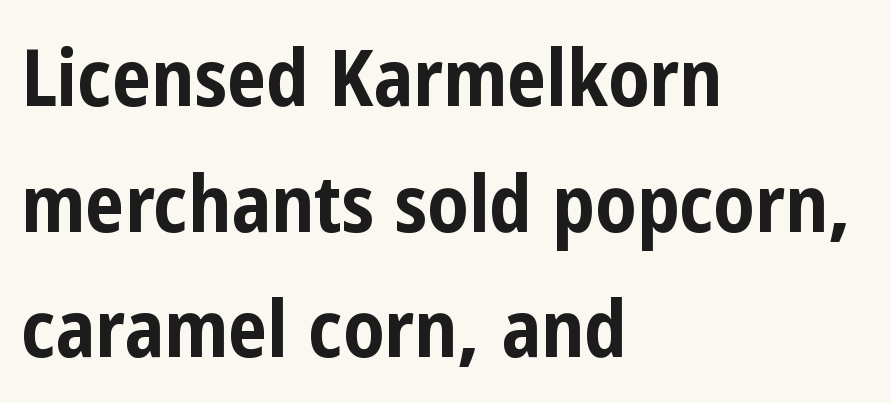
Q: Is the text bold? A: Yes.
Q: Is the text italic (slanted)? A: No, it is upright.
Q: Is the typeface a serif or a sans-serif typeface? A: Sans-serif.
Q: Is the text underlined? A: No.
Q: How is the paragraph aligned? A: Left-aligned.
Q: Is the spacing between letters normal or unusually wide? A: Normal.
Q: Is the spacing between lines tight, normal or loose? A: Normal.
Q: Width (condensed, normal, or wide)? A: Condensed.
Q: Stroke contrast? A: Low.
Q: x-height? A: Medium.
Q: Monospaced? A: No.
